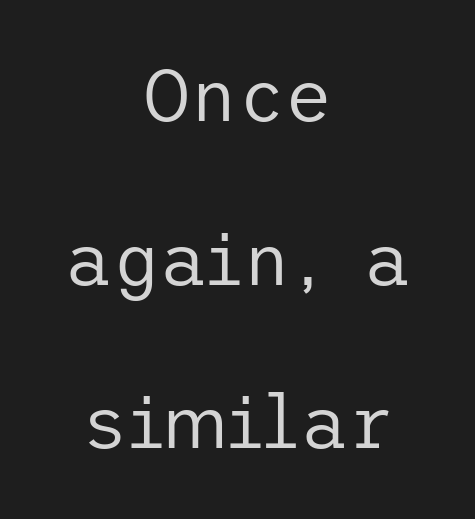
The image shows 73 px regular-weight sans-serif type, upright; set centered, loose line spacing (2.24x), normal letter spacing, not underlined; low stroke contrast and a medium x-height.
